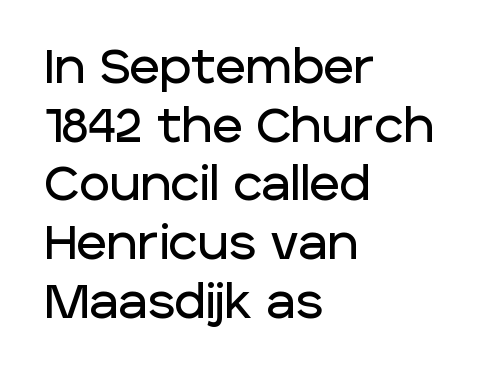
The glyphs in this specimen are sans serif. The string is rendered with underlining switched off. If you measured baseline to baseline, you'd find a middling distance. The face used here is proportionally spaced, like ordinary book or web type. These lines stack with their left ends in a neat column. A typesetter would mark this as roman, not italic.
